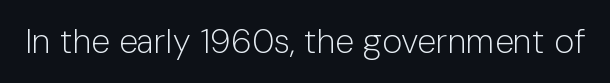
The image shows 34 px light sans-serif type, upright; set normal letter spacing, not underlined; low stroke contrast and a medium x-height.
